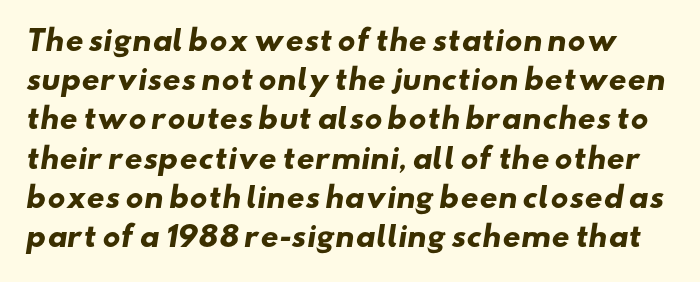
Q: Is the text bold? A: Yes.
Q: Is the typeface a serif or a sans-serif typeface? A: Sans-serif.
Q: Is the text underlined? A: No.
Q: Is the spacing between letters normal or unusually wide? A: Normal.
Q: Is the spacing between lines tight, normal or loose? A: Normal.
Q: Width (condensed, normal, or wide)? A: Wide.
Q: Stroke contrast? A: Low.
Q: x-height? A: Small.
Q: Monospaced? A: No.
